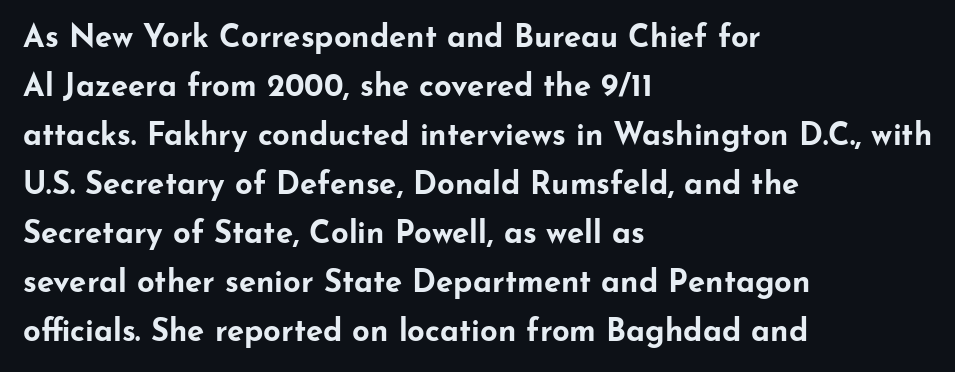
Q: Is the text bold? A: Yes.
Q: Is the text italic (slanted)? A: No, it is upright.
Q: Is the typeface a serif or a sans-serif typeface? A: Sans-serif.
Q: Is the text underlined? A: No.
Q: How is the paragraph aligned? A: Left-aligned.
Q: Is the spacing between letters normal or unusually wide? A: Normal.
Q: Is the spacing between lines tight, normal or loose? A: Normal.
Q: Width (condensed, normal, or wide)? A: Wide.
Q: Stroke contrast? A: Low.
Q: x-height? A: Small.
Q: Monospaced? A: No.
